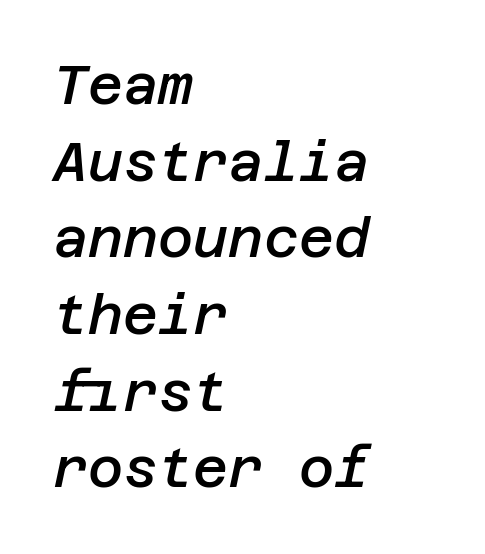
{"italic": "yes", "lean": "right", "slant_degrees": 12, "bold": "semi", "weight": "semibold", "width": "normal", "stroke_contrast": "low", "x_height": "large", "underline": "no", "align": "left", "line_spacing": "normal", "line_spacing_ratio": 1.42, "letter_spacing": "normal", "letter_spacing_em": 0.0, "glyph_px": 54}
